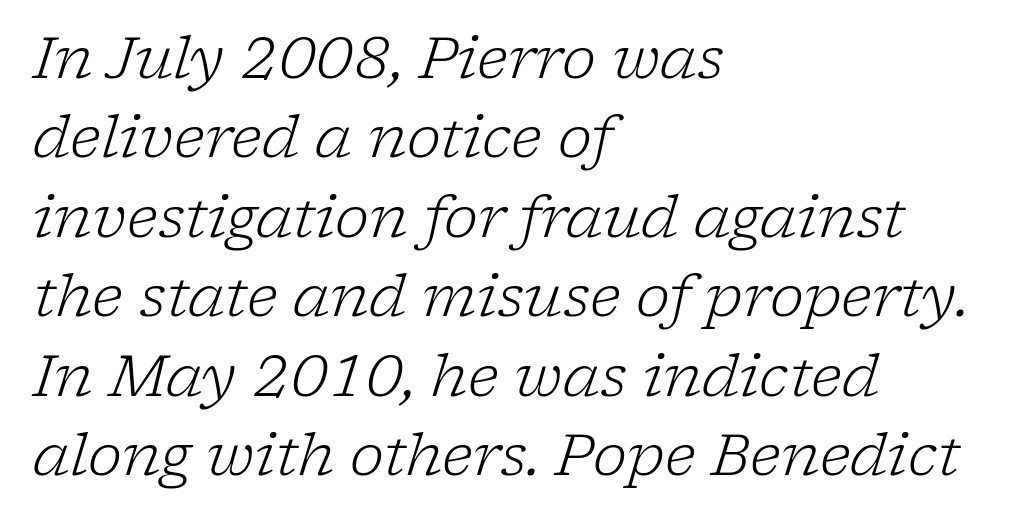
Note the varied advance widths — an 'i' is clearly narrower than an 'm'. The characters display serif detailing at their extremities. The axis of the letterforms is tilted away from vertical. What's the leading like? Ordinary, nothing unusual. Just letters on the line, the space beneath them empty. The setting favours the left margin, as ordinary paragraphs usually do.
